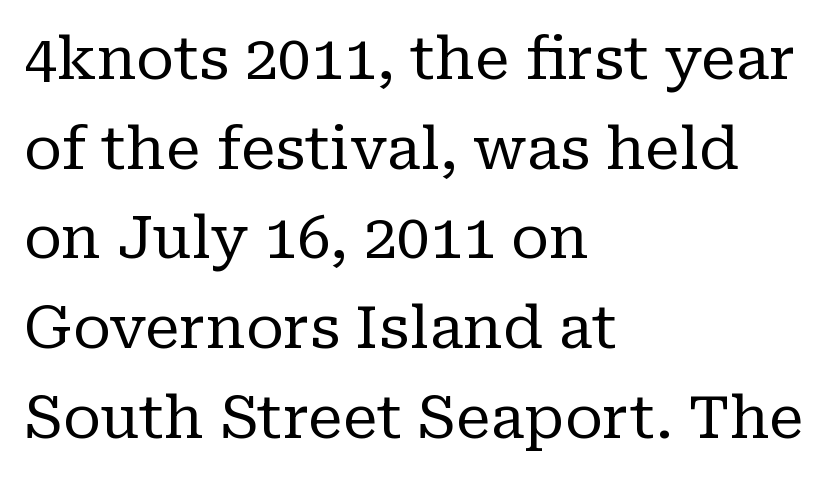
Q: Is the text bold? A: No.
Q: Is the text italic (slanted)? A: No, it is upright.
Q: Is the typeface a serif or a sans-serif typeface? A: Serif.
Q: Is the text underlined? A: No.
Q: How is the paragraph aligned? A: Left-aligned.
Q: Is the spacing between letters normal or unusually wide? A: Normal.
Q: Is the spacing between lines tight, normal or loose? A: Normal.
Q: Width (condensed, normal, or wide)? A: Normal.
Q: Stroke contrast? A: Low.
Q: x-height? A: Medium.
Q: Monospaced? A: No.
